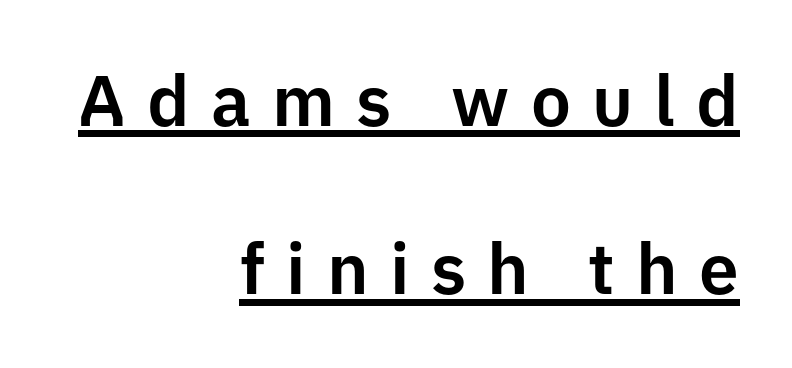
{"serif": "no", "italic": "no", "width": "normal", "stroke_contrast": "low", "x_height": "medium", "monospaced": "no", "underline": "yes", "align": "right", "line_spacing": "loose", "line_spacing_ratio": 2.37, "letter_spacing": "wide", "letter_spacing_em": 0.3, "glyph_px": 71}
